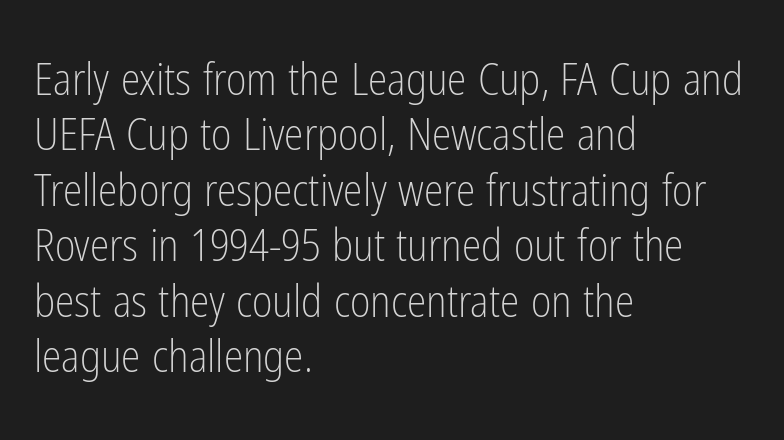
Q: Is the text bold? A: No.
Q: Is the text italic (slanted)? A: No, it is upright.
Q: Is the typeface a serif or a sans-serif typeface? A: Sans-serif.
Q: Is the text underlined? A: No.
Q: How is the paragraph aligned? A: Left-aligned.
Q: Is the spacing between letters normal or unusually wide? A: Normal.
Q: Is the spacing between lines tight, normal or loose? A: Normal.
Q: Width (condensed, normal, or wide)? A: Condensed.
Q: Stroke contrast? A: Low.
Q: x-height? A: Medium.
Q: Monospaced? A: No.
